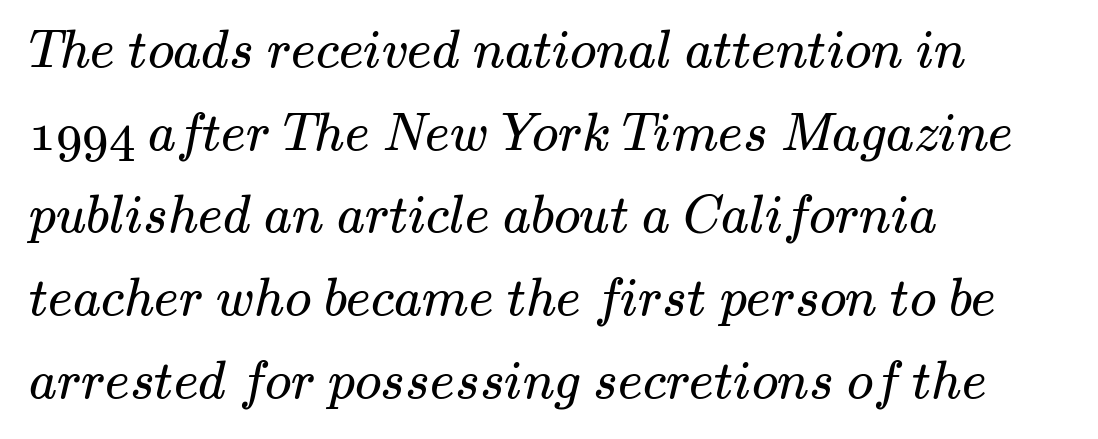
{"serif": "yes", "bold": "no", "weight": "regular", "width": "wide", "stroke_contrast": "medium", "x_height": "small", "monospaced": "no", "underline": "no", "align": "left", "line_spacing": "normal", "line_spacing_ratio": 1.56, "letter_spacing": "normal", "letter_spacing_em": 0.0, "glyph_px": 53}
